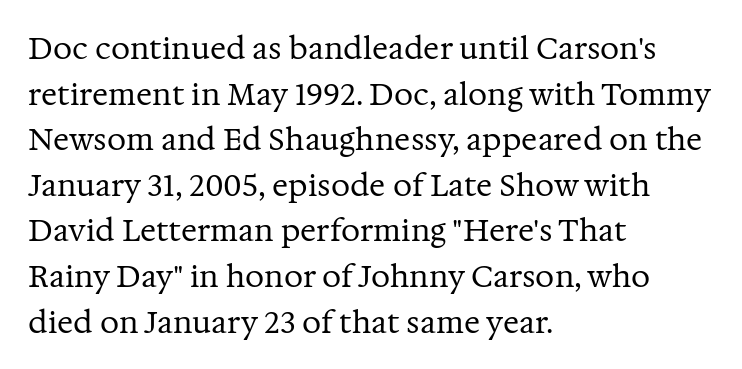
Q: Is the text bold? A: No.
Q: Is the text italic (slanted)? A: No, it is upright.
Q: Is the typeface a serif or a sans-serif typeface? A: Serif.
Q: Is the text underlined? A: No.
Q: How is the paragraph aligned? A: Left-aligned.
Q: Is the spacing between letters normal or unusually wide? A: Normal.
Q: Is the spacing between lines tight, normal or loose? A: Normal.
Q: Width (condensed, normal, or wide)? A: Normal.
Q: Stroke contrast? A: Medium.
Q: x-height? A: Medium.
Q: Monospaced? A: No.
